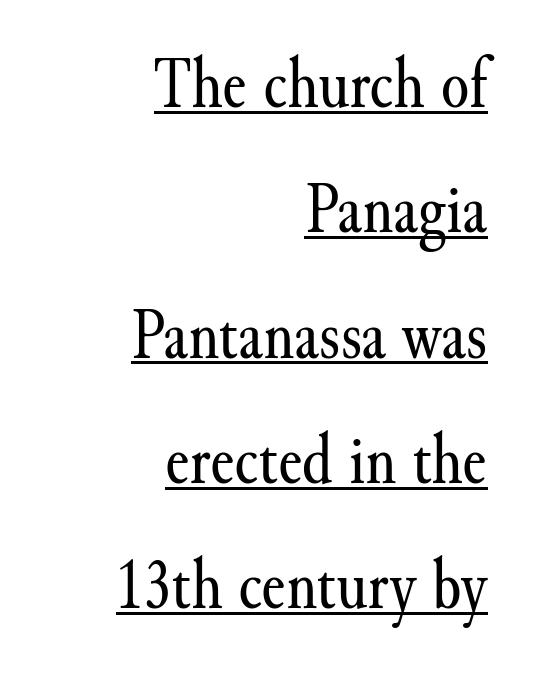
The typography opts for an upright posture over an oblique one. Horizontally, the lines are justified to the trailing edge only. The text was rendered using a seriffed face with decorative stroke endings. A typesetter would call this proportional, since set widths differ per character. Heft: none added — not bold. Underlined type.
